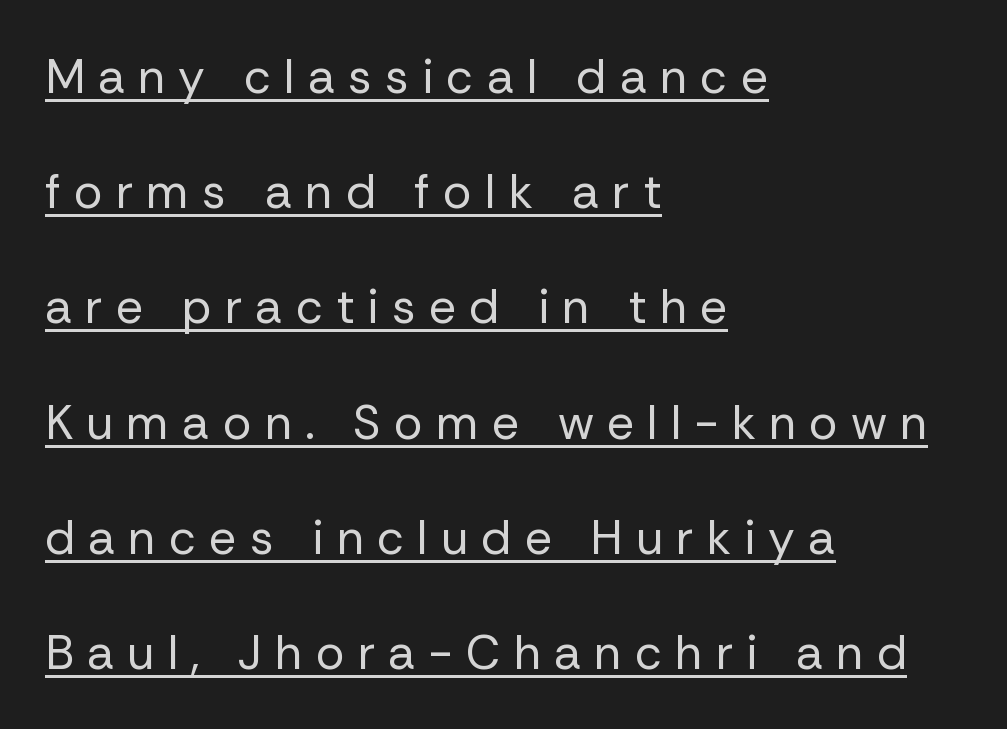
{"serif": "no", "italic": "no", "bold": "no", "weight": "regular", "width": "normal", "stroke_contrast": "low", "x_height": "medium", "monospaced": "no", "underline": "yes", "align": "left", "line_spacing": "loose", "line_spacing_ratio": 2.4, "letter_spacing": "wide", "letter_spacing_em": 0.27, "glyph_px": 48}
